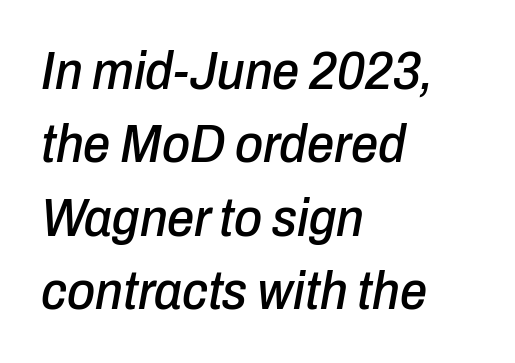
These lines keep a tight, regular rhythm from letter to letter. Horizontal bands of white between lines are of average thickness. The text block is weighted toward the left margin, trailing off unevenly rightward. The baseline area is clear. Each letter keeps its own natural width here, so spacing adapts to shape. The specimen reads as italic at a glance.
